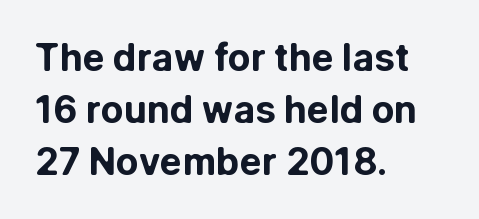
Where is the straight margin? On the left. Descender tails drop into unmarked territory. Students, note that the glyphs here touch the page at normal intervals. Unlike a traditional serif, this face leaves its strokes unadorned. Proportional: the letters do not fall into vertical columns.
